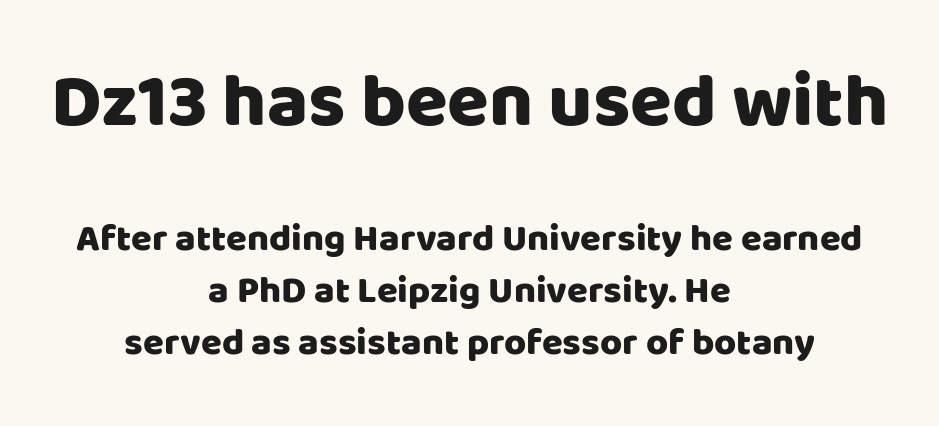
Q: Is the text italic (slanted)? A: No, it is upright.
Q: Is the typeface a serif or a sans-serif typeface? A: Sans-serif.
Q: Is the text underlined? A: No.
Q: How is the paragraph aligned? A: Centered.
Q: Is the spacing between letters normal or unusually wide? A: Normal.
Q: Is the spacing between lines tight, normal or loose? A: Normal.
Q: Which block of text is set in a larger size, the first (top) or the second (bottom)? A: The first (top) one.
Q: Width (condensed, normal, or wide)? A: Normal.
Q: Stroke contrast? A: Low.
Q: x-height? A: Large.
Q: Monospaced? A: No.
